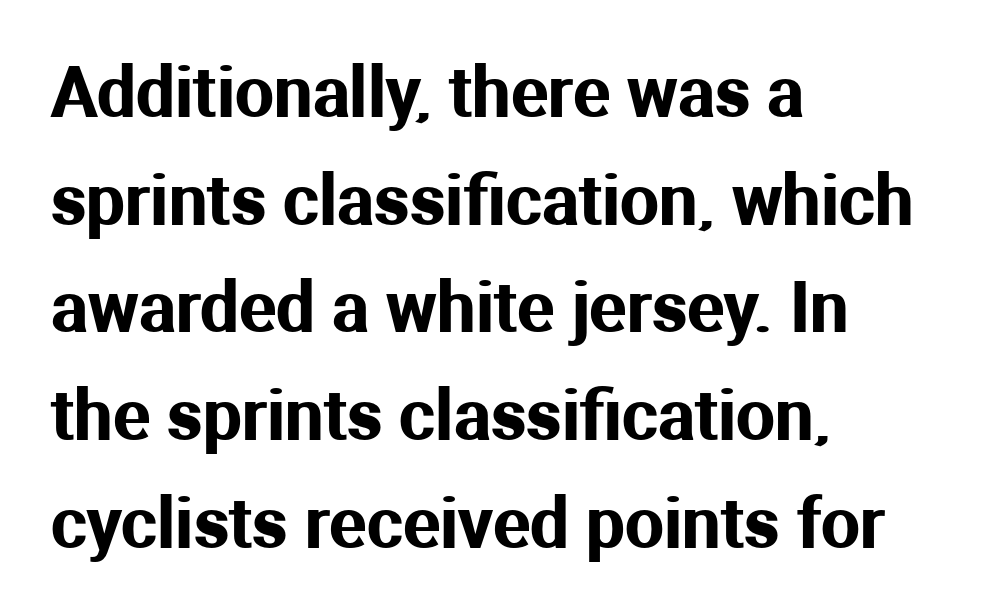
In CSS terms this would be text-align: left. The vertical gap from one line to the next is medium. No word sits above an underline. The face used here is a sans, in the tradition of grotesques and geometrics. Proportional: the letters do not fall into vertical columns.
